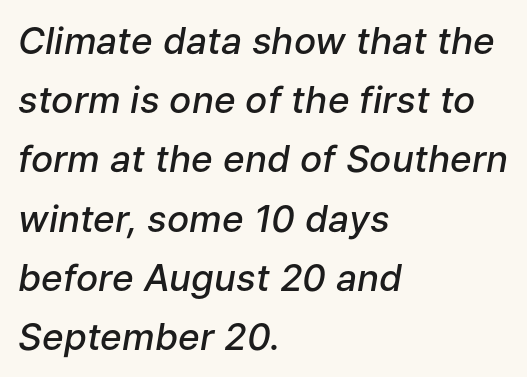
The face used here is proportionally spaced, like ordinary book or web type. Each line starts at the same left margin while the right side varies. Plain, unruled lines of type. This is moderately heavy type, rendered in semibold. Does the leading feel generous? No, just average. Posture: slanted.
